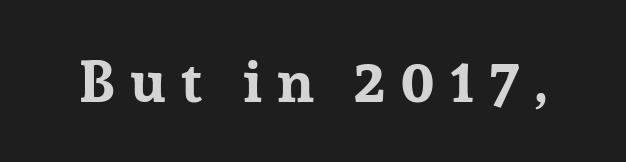
{"serif": "yes", "italic": "no", "bold": "yes", "weight": "bold", "width": "normal", "stroke_contrast": "low", "x_height": "medium", "monospaced": "no", "underline": "no", "letter_spacing": "wide", "letter_spacing_em": 0.26, "glyph_px": 58}
